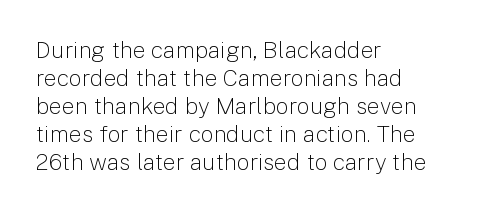
Every stem runs plumb, perpendicular to the baseline. Layout note: lines flush left. Decoration check: the copy has no underline. Short note: letters normally spaced.
